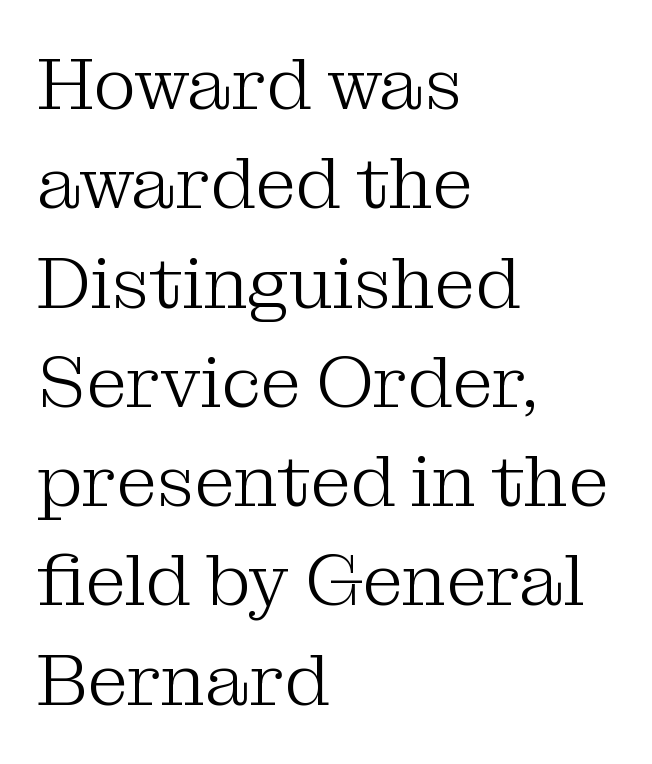
The image shows 73 px light serif type, upright; set left-aligned, normal line spacing (1.36x), normal letter spacing, not underlined; medium stroke contrast and a medium x-height.
